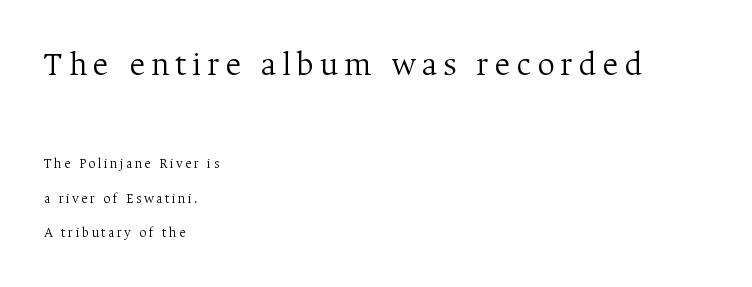
{"serif": "yes", "italic": "no", "bold": "no", "weight": "light", "width": "normal", "stroke_contrast": "medium", "x_height": "medium", "monospaced": "no", "underline": "no", "align": "left", "line_spacing": "loose", "line_spacing_ratio": 2.47, "larger_block": "first", "size_ratio": 2.43, "glyph_px": 34}
